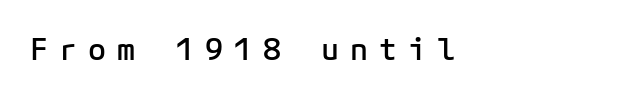
Has an underline been added? It has not. This sample uses a sans-serif face. These lines were composed using upright roman letters. These lines have a slow, spaced-out rhythm from letter to letter. The face used here is monospaced, like something from a code editor.
